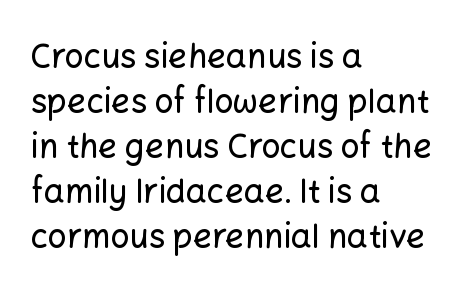
Q: Is the text italic (slanted)? A: No, it is upright.
Q: Is the typeface a serif or a sans-serif typeface? A: Sans-serif.
Q: Is the text underlined? A: No.
Q: How is the paragraph aligned? A: Left-aligned.
Q: Is the spacing between letters normal or unusually wide? A: Normal.
Q: Is the spacing between lines tight, normal or loose? A: Normal.
Q: Width (condensed, normal, or wide)? A: Normal.
Q: Stroke contrast? A: Low.
Q: x-height? A: Medium.
Q: Monospaced? A: No.
